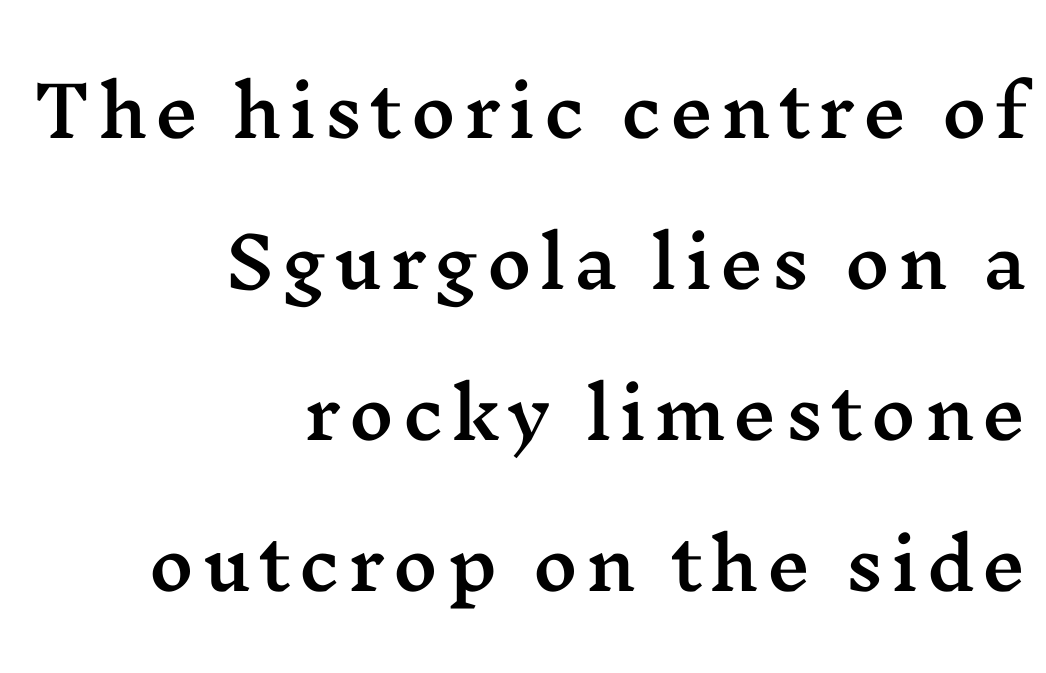
The image shows 69 px wide serif type, upright; set right-aligned, loose line spacing (2.19x), not underlined; medium stroke contrast and a medium x-height.
